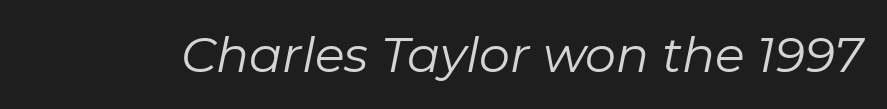
Q: Is the text bold? A: No.
Q: Is the text italic (slanted)? A: Yes, it leans right by about 11 degrees.
Q: Is the text underlined? A: No.
Q: Is the spacing between letters normal or unusually wide? A: Normal.
Q: Width (condensed, normal, or wide)? A: Normal.
Q: Stroke contrast? A: Low.
Q: x-height? A: Medium.
Q: Monospaced? A: No.
